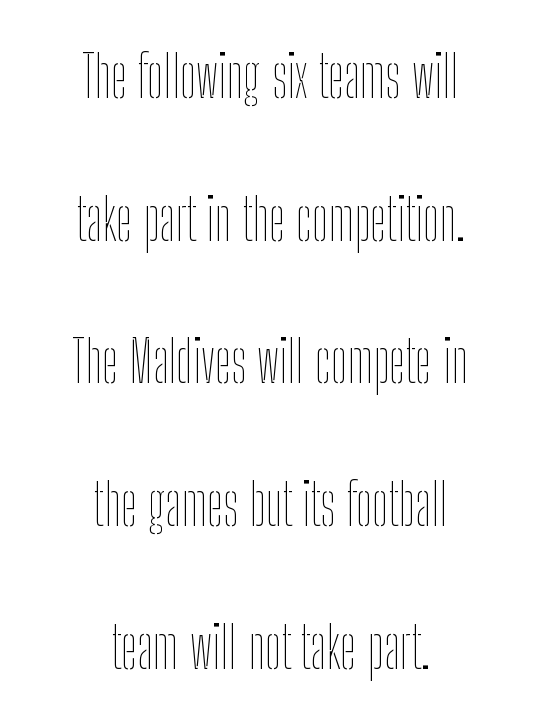
Q: Is the text bold? A: No.
Q: Is the text italic (slanted)? A: No, it is upright.
Q: Is the text underlined? A: No.
Q: How is the paragraph aligned? A: Centered.
Q: Is the spacing between letters normal or unusually wide? A: Normal.
Q: Is the spacing between lines tight, normal or loose? A: Loose.
Q: Width (condensed, normal, or wide)? A: Condensed.
Q: Stroke contrast? A: Low.
Q: x-height? A: Medium.
Q: Monospaced? A: No.
